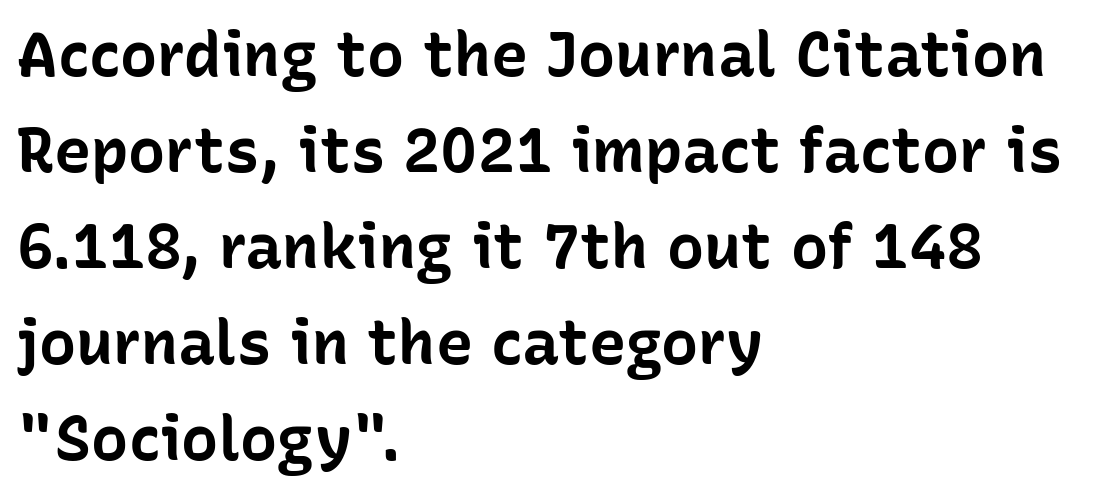
The type sits square on the baseline with zero lean. This rendering employs a face without finishing strokes, i.e., a sans-serif. The characters look thick and weighty, a clear bold. The lines are quadded left. You could not count columns in this text — the font is proportionally spaced. Is the letter spacing exaggerated? No — it looks like the ordinary default.
